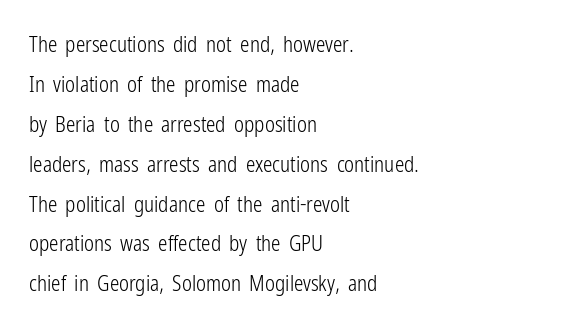
This reads as an unemphasized weight, regular at the heaviest. Default kerning and tracking; the words read as compact shapes. Airy leading. A bare baseline throughout the passage.
